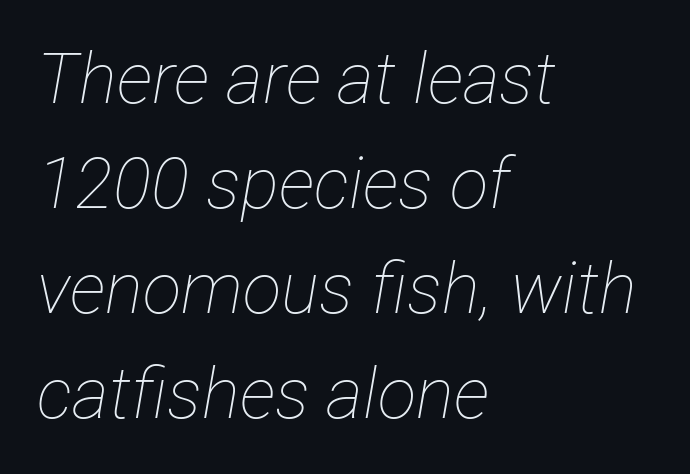
The image shows 71 px thin, condensed type, italic (leaning right); set left-aligned, normal line spacing (1.48x), normal letter spacing, not underlined; low stroke contrast and a medium x-height.
